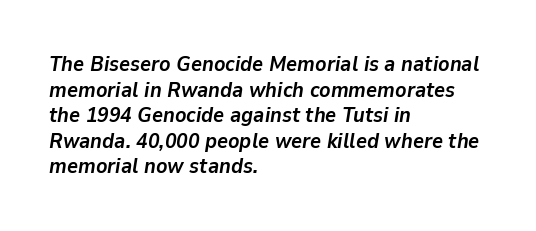
The image shows 21 px bold type, italic (leaning right); set left-aligned, line spacing 1.22x, normal letter spacing, not underlined.
